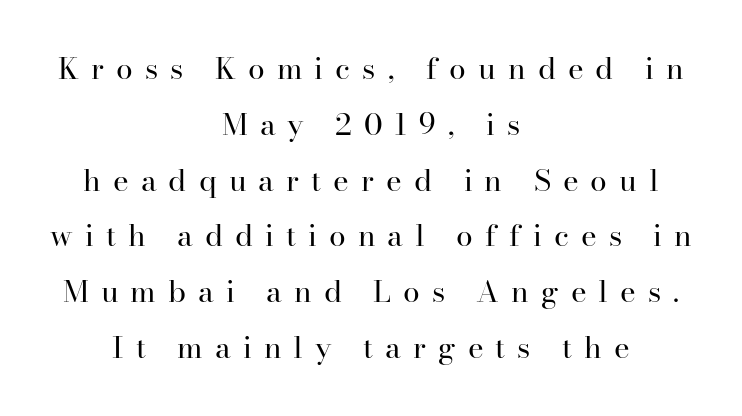
Q: Is the text bold? A: No.
Q: Is the text italic (slanted)? A: No, it is upright.
Q: Is the typeface a serif or a sans-serif typeface? A: Serif.
Q: Is the text underlined? A: No.
Q: How is the paragraph aligned? A: Centered.
Q: Is the spacing between letters normal or unusually wide? A: Unusually wide.
Q: Width (condensed, normal, or wide)? A: Normal.
Q: Stroke contrast? A: High.
Q: x-height? A: Small.
Q: Monospaced? A: No.
